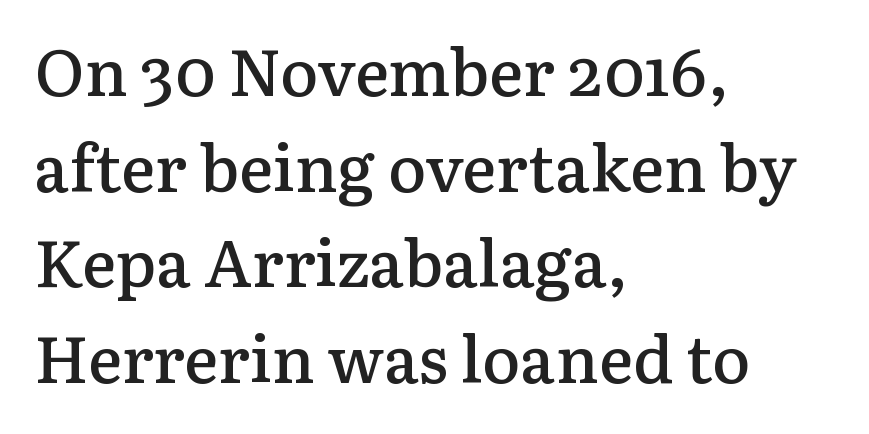
Q: Is the text bold? A: Semi-bold.
Q: Is the text italic (slanted)? A: No, it is upright.
Q: Is the typeface a serif or a sans-serif typeface? A: Serif.
Q: Is the text underlined? A: No.
Q: How is the paragraph aligned? A: Left-aligned.
Q: Is the spacing between letters normal or unusually wide? A: Normal.
Q: Is the spacing between lines tight, normal or loose? A: Normal.
Q: Width (condensed, normal, or wide)? A: Normal.
Q: Stroke contrast? A: Low.
Q: x-height? A: Medium.
Q: Monospaced? A: No.
